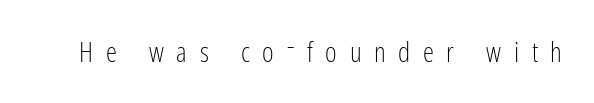
{"serif": "no", "italic": "no", "bold": "no", "weight": "light", "width": "condensed", "stroke_contrast": "low", "x_height": "medium", "monospaced": "no", "underline": "no", "letter_spacing": "wide", "letter_spacing_em": 0.45, "glyph_px": 28}
